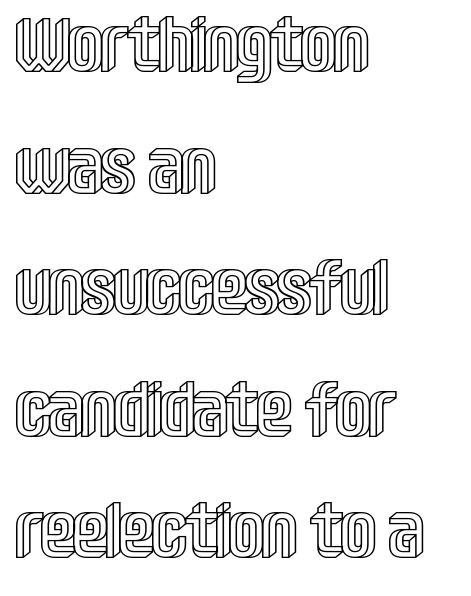
{"italic": "no", "width": "condensed", "x_height": "large", "monospaced": "no", "underline": "no", "align": "left", "line_spacing": "normal", "line_spacing_ratio": 1.6, "letter_spacing": "normal", "letter_spacing_em": 0.0, "glyph_px": 76}
